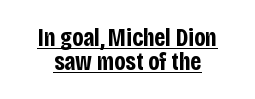
The image shows 25 px bold type, upright; set centered, tight line spacing (0.96x), normal letter spacing, underlined.
